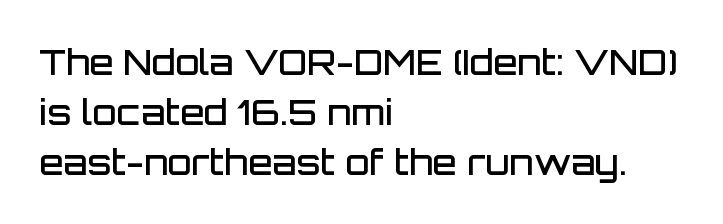
How are the letters spaced? Ordinarily, with no added tracking. The face used here is proportionally spaced, like ordinary book or web type. Leftover space on each line is placed entirely after the last word. The rendering shows plain stroke endings on the letterforms — a sans-serif design. Typesetter's note: demi weight, one step under bold.
